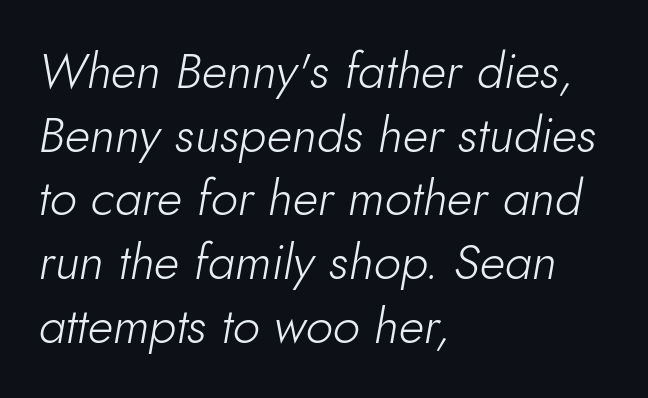
Q: Is the text bold? A: No.
Q: Is the text italic (slanted)? A: Yes, it leans right by about 10 degrees.
Q: Is the text underlined? A: No.
Q: How is the paragraph aligned? A: Left-aligned.
Q: Is the spacing between letters normal or unusually wide? A: Normal.
Q: Is the spacing between lines tight, normal or loose? A: Normal.
Q: Width (condensed, normal, or wide)? A: Normal.
Q: Stroke contrast? A: Low.
Q: x-height? A: Small.
Q: Monospaced? A: No.
